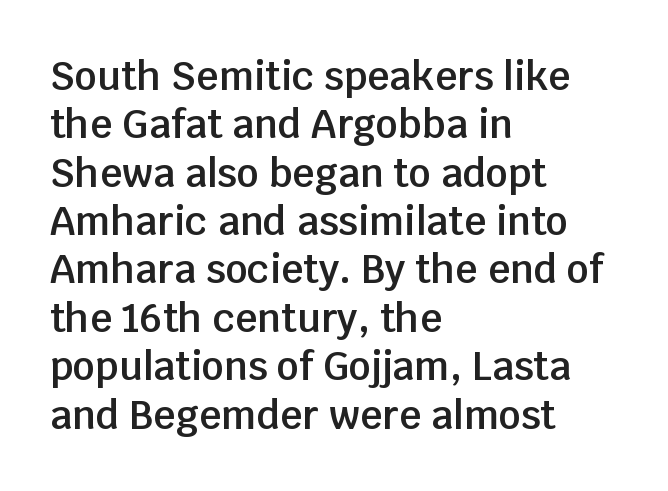
Underline: absent. This rendering uses left alignment, leaving the right contour irregular. Style check: upright. Regarding serifs, this sample does without them. Here the glyphs are tracked normally, forming tight word shapes. This is the in-between weight designers call semibold or demi.
